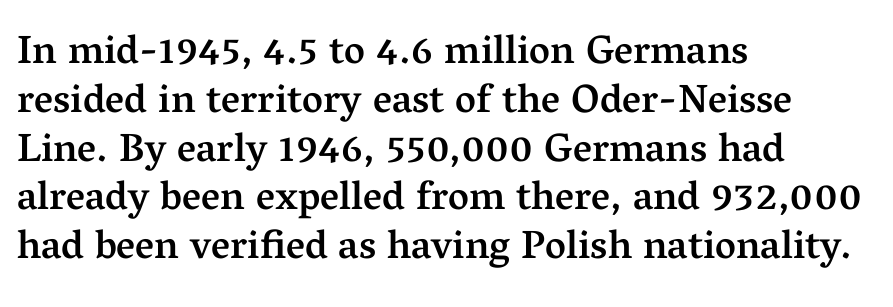
The image shows 40 px semibold serif type, upright; set left-aligned, line spacing 1.22x, normal letter spacing, not underlined; medium stroke contrast and a medium x-height.
